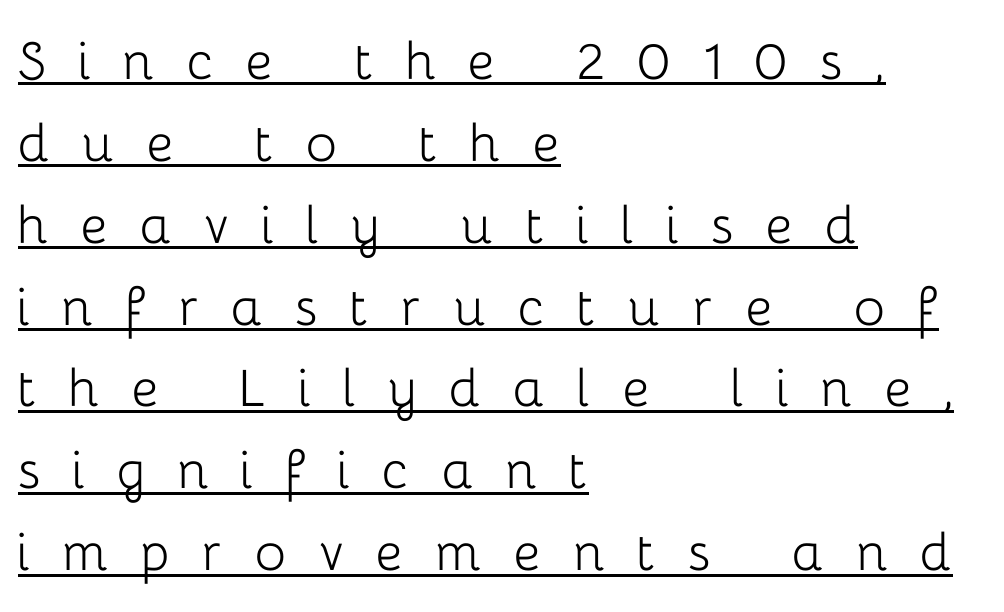
The axis of the letterforms is exactly vertical. Does extra space separate the letters? Yes, quite a lot of it. Compared with a centered layout, this one pins lines to the left instead. The letterforms sit at book weight or below.
